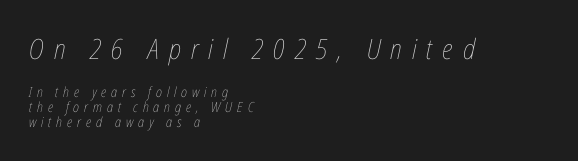
The font sits on the lighter half of the weight spectrum, regular included. Plain, unruled lines of type. Alignment: flush left. A student would notice the top passage is typeset larger than what follows.
